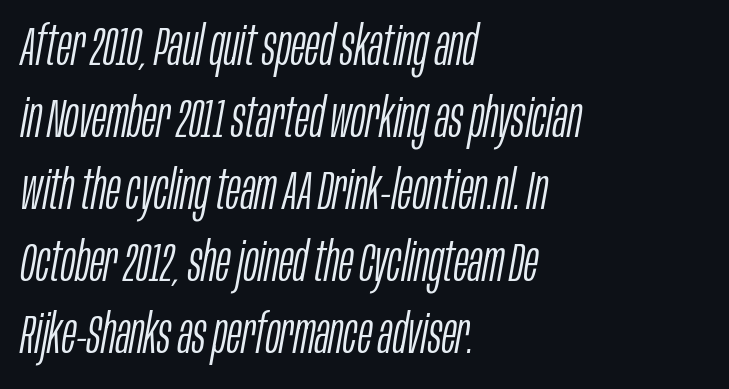
The image shows 55 px light, condensed type, italic (leaning right); set left-aligned, normal line spacing (1.31x), normal letter spacing, not underlined; low stroke contrast and a large x-height.
